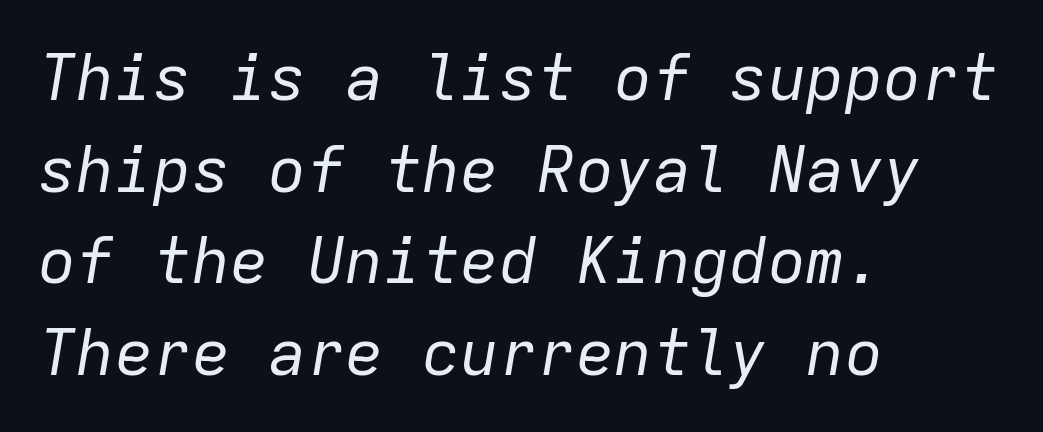
The image shows 64 px regular-weight type, italic (leaning right), monospaced; set left-aligned, normal line spacing (1.43x), normal letter spacing, not underlined; low stroke contrast and a medium x-height.
